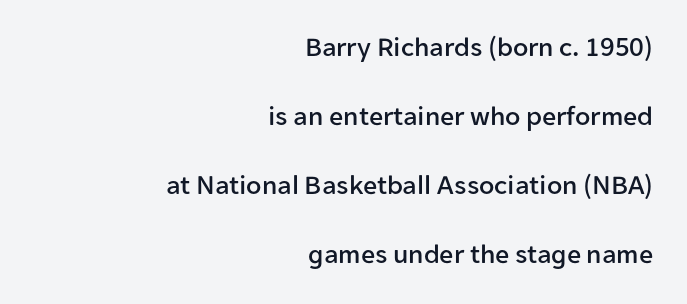
{"serif": "no", "italic": "no", "width": "normal", "stroke_contrast": "low", "x_height": "medium", "monospaced": "no", "underline": "no", "align": "right", "line_spacing": "loose", "line_spacing_ratio": 2.46, "letter_spacing": "normal", "letter_spacing_em": 0.0, "glyph_px": 28}
